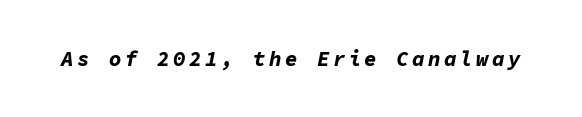
Set as a true bold cut, around the 700 mark. Underline: absent. Rendered with sloped, italic letterforms.
